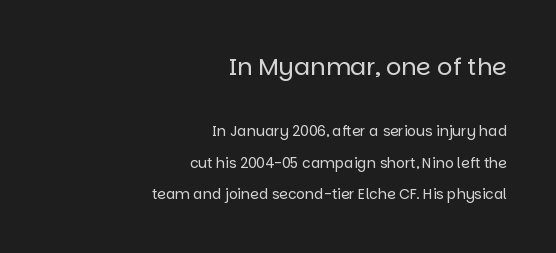
The image shows 24 px text type, upright; set right-aligned, loose line spacing (2.22x), normal letter spacing, not underlined; the first (top) block is 1.71x larger.
